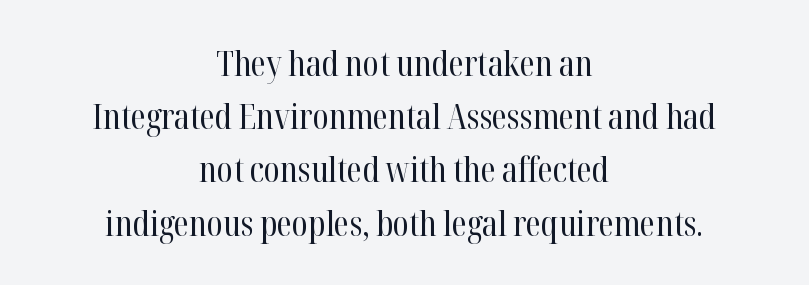
{"serif": "yes", "italic": "no", "bold": "no", "weight": "regular", "width": "condensed", "stroke_contrast": "high", "x_height": "medium", "monospaced": "no", "underline": "no", "align": "center", "line_spacing": "normal", "line_spacing_ratio": 1.52, "letter_spacing": "normal", "letter_spacing_em": 0.0, "glyph_px": 35}
